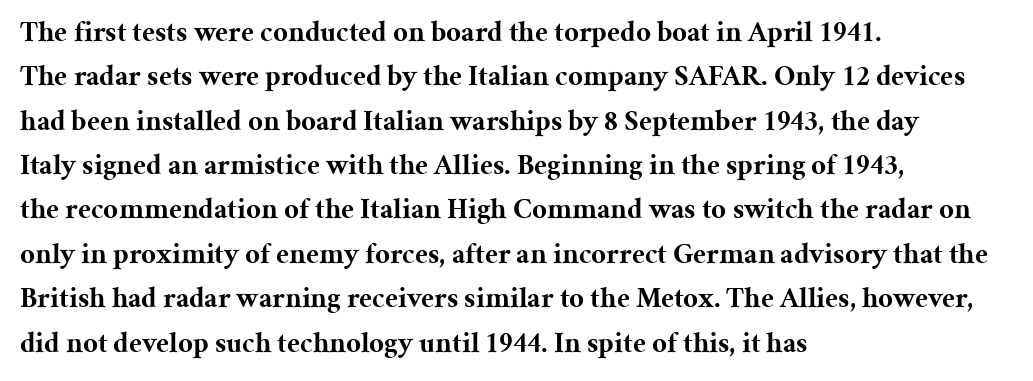
Q: Is the text bold? A: Yes.
Q: Is the text italic (slanted)? A: No, it is upright.
Q: Is the typeface a serif or a sans-serif typeface? A: Serif.
Q: Is the text underlined? A: No.
Q: How is the paragraph aligned? A: Left-aligned.
Q: Is the spacing between letters normal or unusually wide? A: Normal.
Q: Is the spacing between lines tight, normal or loose? A: Normal.
Q: Width (condensed, normal, or wide)? A: Normal.
Q: Stroke contrast? A: Medium.
Q: x-height? A: Medium.
Q: Monospaced? A: No.
